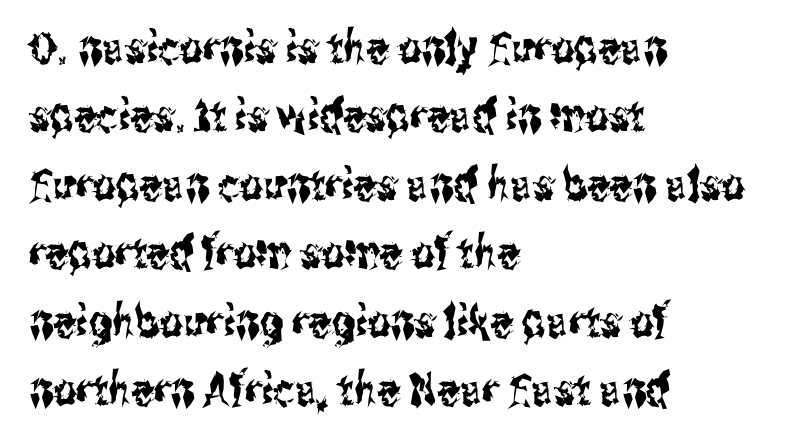
Q: Is the text italic (slanted)? A: No, it is upright.
Q: Is the typeface a serif or a sans-serif typeface? A: Sans-serif.
Q: Is the text underlined? A: No.
Q: How is the paragraph aligned? A: Left-aligned.
Q: Is the spacing between letters normal or unusually wide? A: Normal.
Q: Is the spacing between lines tight, normal or loose? A: Normal.
Q: Width (condensed, normal, or wide)? A: Condensed.
Q: Stroke contrast? A: Medium.
Q: x-height? A: Medium.
Q: Monospaced? A: No.
